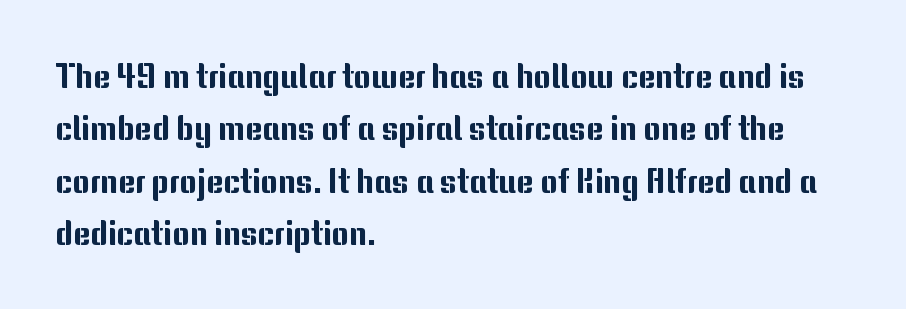
Q: Is the text italic (slanted)? A: No, it is upright.
Q: Is the typeface a serif or a sans-serif typeface? A: Sans-serif.
Q: Is the text underlined? A: No.
Q: How is the paragraph aligned? A: Left-aligned.
Q: Is the spacing between letters normal or unusually wide? A: Normal.
Q: Is the spacing between lines tight, normal or loose? A: Normal.
Q: Width (condensed, normal, or wide)? A: Normal.
Q: Stroke contrast? A: Medium.
Q: x-height? A: Medium.
Q: Monospaced? A: No.
